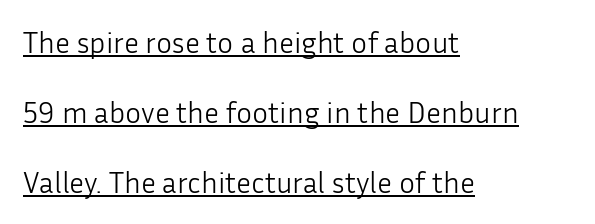
The image shows 30 px light sans-serif type, upright; set left-aligned, loose line spacing (2.34x), normal letter spacing, underlined; low stroke contrast and a medium x-height.
